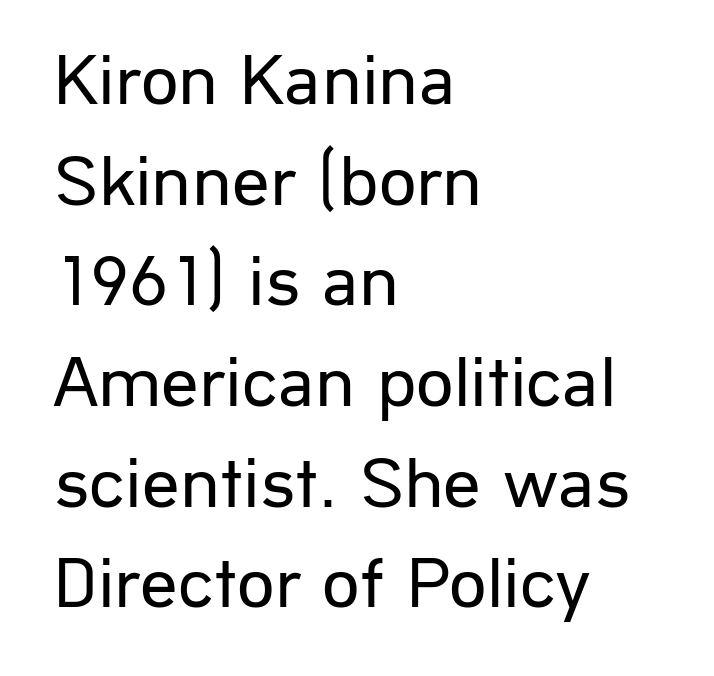
The image shows 74 px regular-weight sans-serif type, upright; set left-aligned, normal line spacing (1.36x), normal letter spacing, not underlined; low stroke contrast and a medium x-height.
